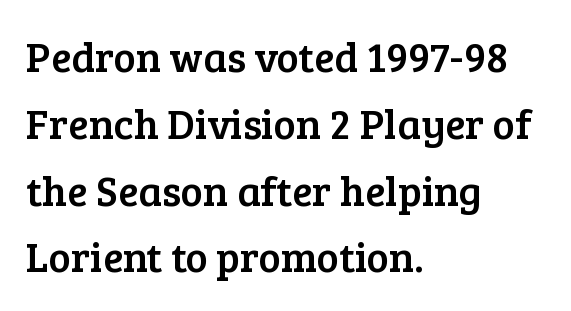
The image shows 42 px serif type, upright; set left-aligned, normal line spacing (1.59x), normal letter spacing, not underlined; low stroke contrast and a medium x-height.
